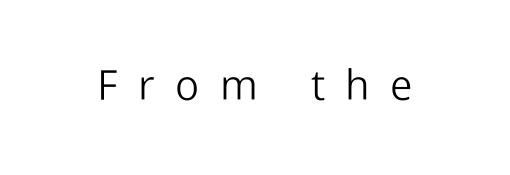
The image shows 42 px light sans-serif type, upright; set unusually wide letter spacing (+0.49 em), not underlined; low stroke contrast and a medium x-height.
